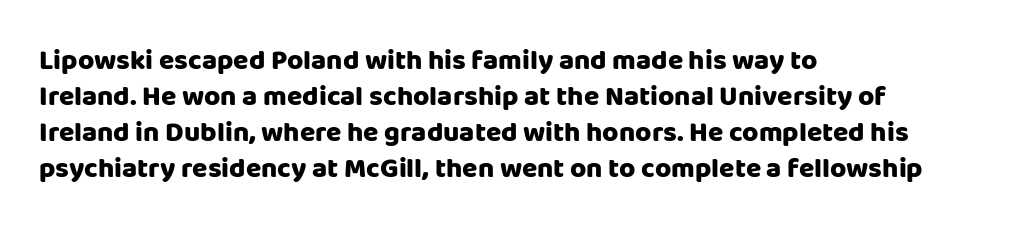
{"serif": "no", "italic": "no", "bold": "yes", "weight": "heavy", "width": "normal", "stroke_contrast": "low", "x_height": "large", "monospaced": "no", "underline": "no", "align": "left", "line_spacing": "normal", "line_spacing_ratio": 1.28, "letter_spacing": "normal", "letter_spacing_em": 0.0, "glyph_px": 28}
